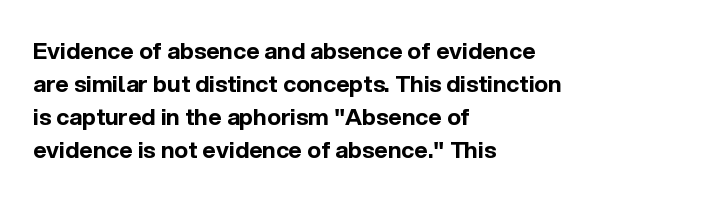
The gaps between neighbouring characters are ordinary and unremarkable. A dark, heavy texture on the line: the type is bold. Leftover space on each line is placed entirely after the last word. Reading down the column, the eye jumps a familiar distance to each next line. This is the regular roman posture of the typeface.
